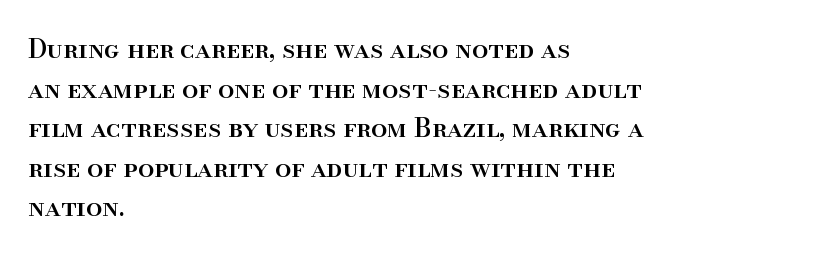
Interline gaps are of average width in this sample. The type sits square on the baseline with zero lean. Just letters on the line, the space beneath them empty. Students, note that the glyphs here touch the page at normal intervals. The rendering anchors every line to the left-hand side.
